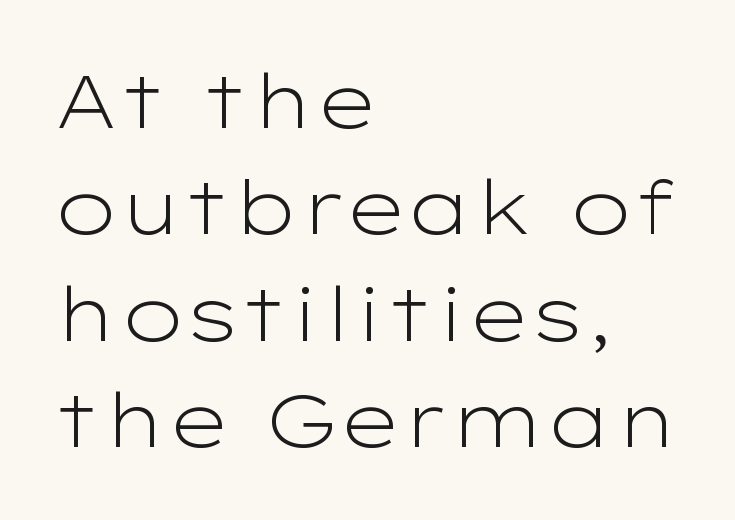
{"serif": "no", "italic": "no", "bold": "no", "weight": "light", "width": "wide", "stroke_contrast": "low", "x_height": "medium", "monospaced": "no", "underline": "no", "align": "left", "line_spacing": "normal", "line_spacing_ratio": 1.42, "letter_spacing": "normal", "letter_spacing_em": 0.0, "glyph_px": 75}
